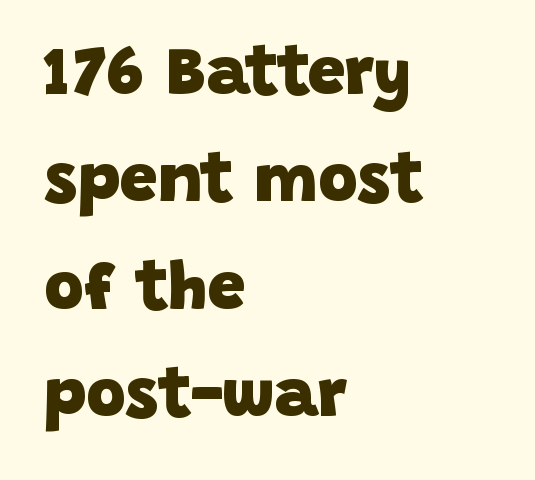
The image shows 68 px heavy sans-serif type; set left-aligned, normal line spacing (1.58x), normal letter spacing, not underlined; low stroke contrast and a large x-height.
